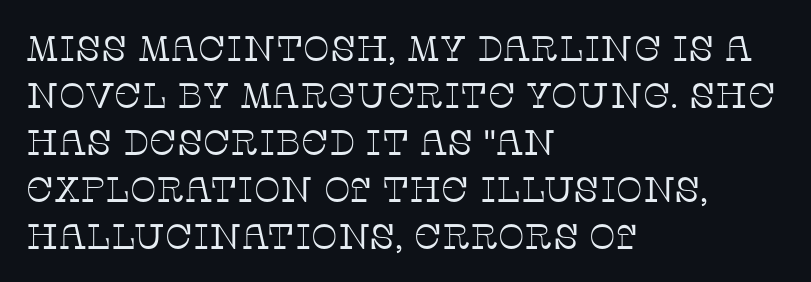
{"serif": "yes", "italic": "no", "bold": "no", "weight": "thin", "width": "normal", "stroke_contrast": "low", "x_height": "large", "monospaced": "no", "underline": "no", "align": "left", "line_spacing": "normal", "line_spacing_ratio": 1.34, "letter_spacing": "normal", "letter_spacing_em": 0.0, "glyph_px": 35}
